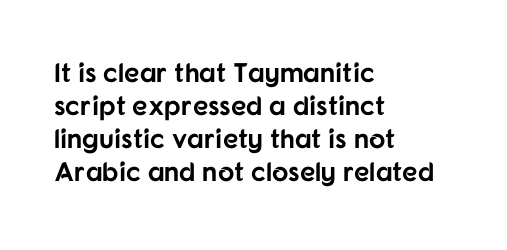
The image shows 27 px bold type, upright; set left-aligned, line spacing 1.22x, normal letter spacing, not underlined.
